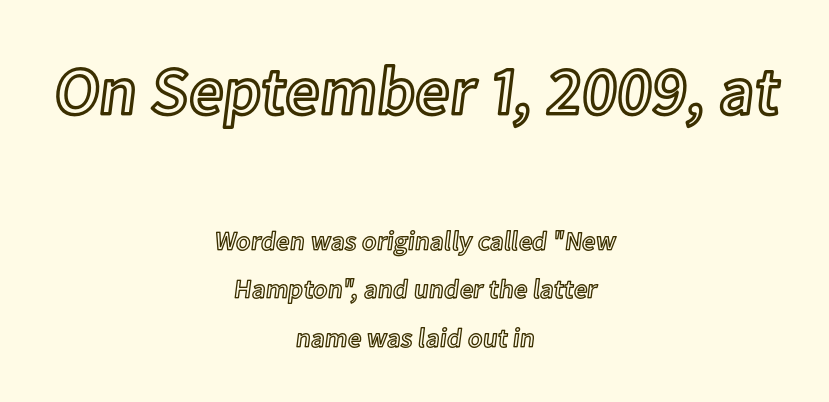
Q: Is the text italic (slanted)? A: Yes.
Q: Is the text underlined? A: No.
Q: How is the paragraph aligned? A: Centered.
Q: Is the spacing between letters normal or unusually wide? A: Normal.
Q: Which block of text is set in a larger size, the first (top) or the second (bottom)? A: The first (top) one.
Q: Width (condensed, normal, or wide)? A: Normal.
Q: x-height? A: Medium.
Q: Monospaced? A: No.
